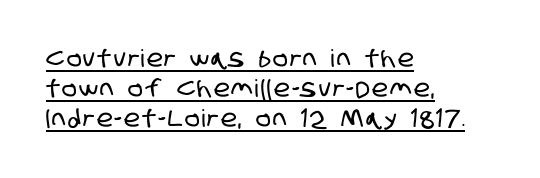
Looks like someone drew a line under every word here. Reading down the column, the eye jumps a familiar distance to each next line. Leftover space on each line is placed entirely after the last word.
